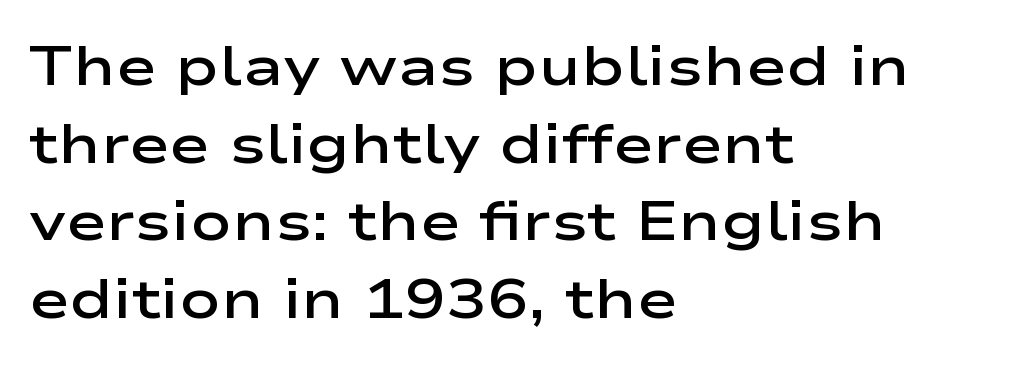
Q: Is the text bold? A: Semi-bold.
Q: Is the text italic (slanted)? A: No, it is upright.
Q: Is the typeface a serif or a sans-serif typeface? A: Sans-serif.
Q: Is the text underlined? A: No.
Q: How is the paragraph aligned? A: Left-aligned.
Q: Is the spacing between letters normal or unusually wide? A: Normal.
Q: Is the spacing between lines tight, normal or loose? A: Normal.
Q: Width (condensed, normal, or wide)? A: Wide.
Q: Stroke contrast? A: Low.
Q: x-height? A: Medium.
Q: Monospaced? A: No.
